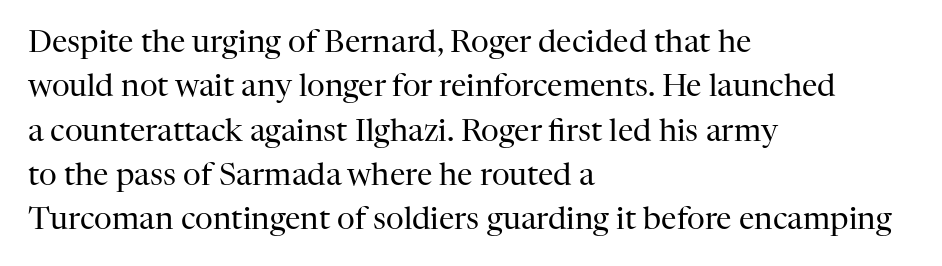
Stroke mass is kept to a normal reading level or below. Think of a printed novel: that variable character pitch is what you see here. The words here are not underlined. Reading down the block, your eye returns to a fixed left position each line. The font's upright variant was chosen for this text. Does the type have serifs? Yes, each stem ends in a small foot.
